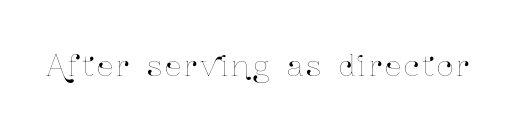
The area under the type is left untouched. Nope, not italic — everything's standing straight. Character widths vary here, with narrow letters taking less room than wide ones.
